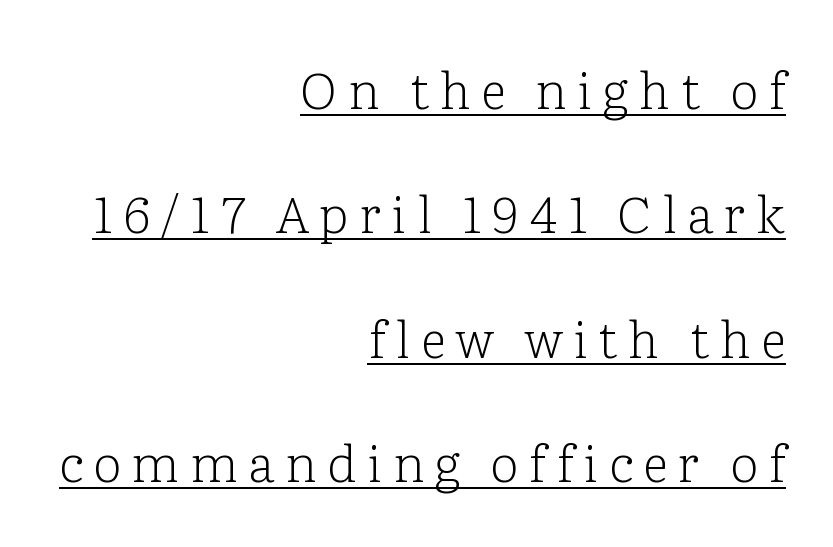
Q: Is the text bold? A: No.
Q: Is the text italic (slanted)? A: No, it is upright.
Q: Is the typeface a serif or a sans-serif typeface? A: Serif.
Q: Is the text underlined? A: Yes.
Q: How is the paragraph aligned? A: Right-aligned.
Q: Is the spacing between letters normal or unusually wide? A: Unusually wide.
Q: Is the spacing between lines tight, normal or loose? A: Loose.
Q: Width (condensed, normal, or wide)? A: Normal.
Q: Stroke contrast? A: Low.
Q: x-height? A: Medium.
Q: Monospaced? A: No.
